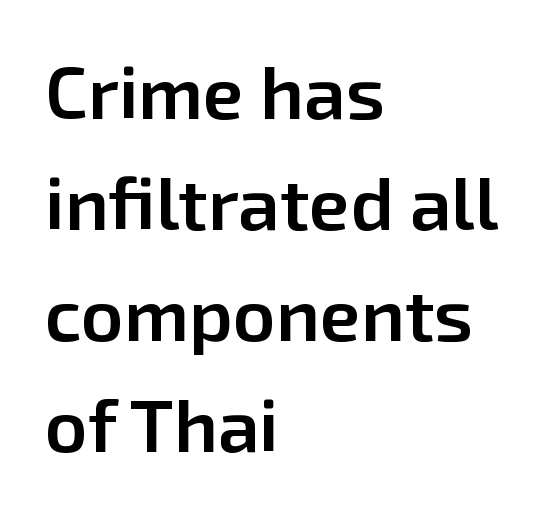
The image shows 74 px semibold sans-serif type, upright; set left-aligned, normal line spacing (1.5x), normal letter spacing, not underlined; low stroke contrast and a medium x-height.
